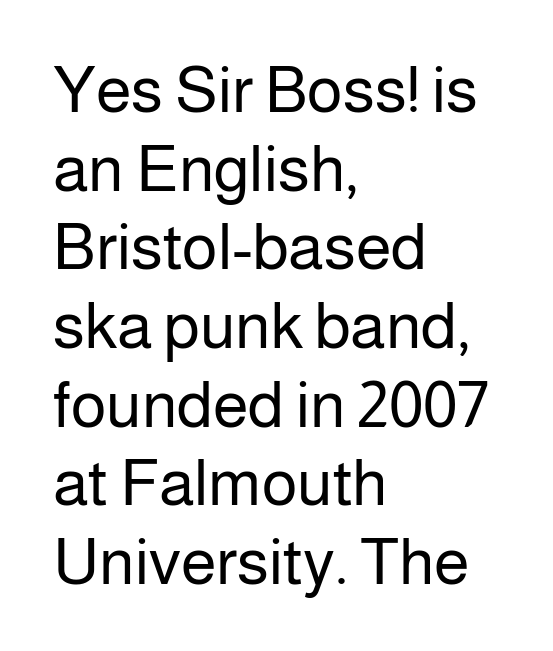
Q: Is the text bold? A: No.
Q: Is the text italic (slanted)? A: No, it is upright.
Q: Is the typeface a serif or a sans-serif typeface? A: Sans-serif.
Q: Is the text underlined? A: No.
Q: How is the paragraph aligned? A: Left-aligned.
Q: Is the spacing between letters normal or unusually wide? A: Normal.
Q: Width (condensed, normal, or wide)? A: Normal.
Q: Stroke contrast? A: Low.
Q: x-height? A: Medium.
Q: Monospaced? A: No.
